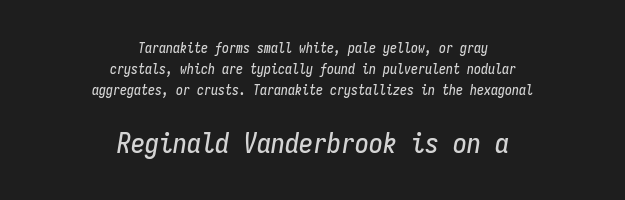
Rows of type keep a routine distance in the vertical direction. Visually, the bottom section dominates because its glyphs are scaled up. The rag falls on both sides of this text block equally. The specimen omits any rule beneath the text block's lines. Is the letter spacing exaggerated? No — it looks like the ordinary default. The letters march in equal steps, a hallmark of fixed-pitch type.
